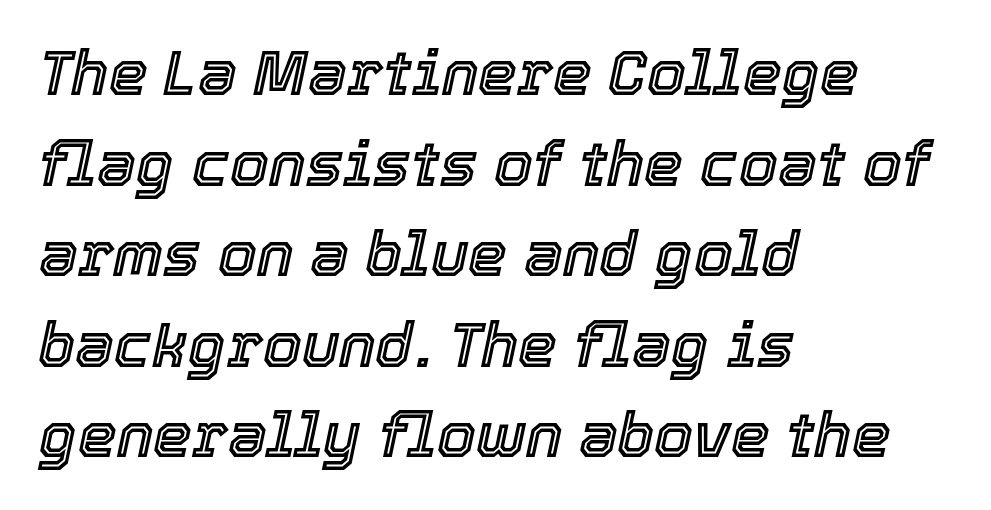
The image shows 62 px text type, italic (leaning right); set left-aligned, normal line spacing (1.46x), normal letter spacing, not underlined; a medium x-height.
